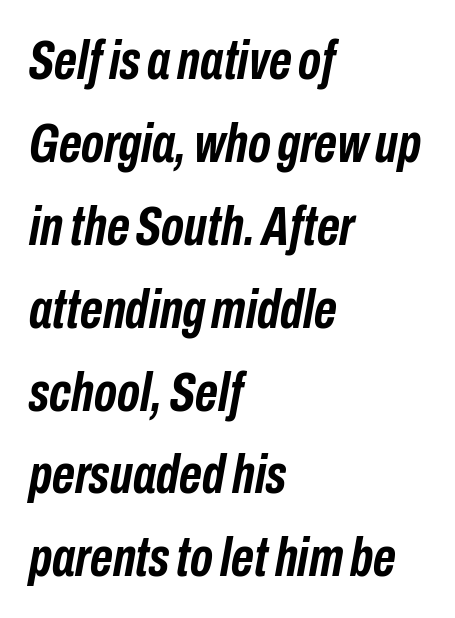
The image shows 56 px semibold, condensed type, italic (leaning right); set left-aligned, normal line spacing (1.48x), normal letter spacing, not underlined; low stroke contrast and a medium x-height.
